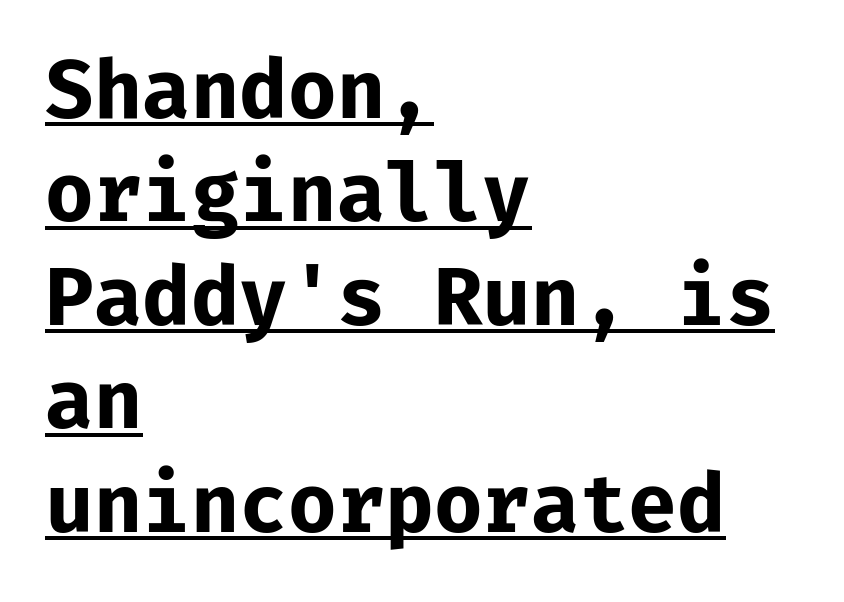
The letters carry no serifs — their stems end cleanly without finishing strokes. Teacher's note: observe the even left margin — that is flush-left alignment. A typesetter would call this monospace, since all characters share one set width. What decoration does the sample have? An underline.
